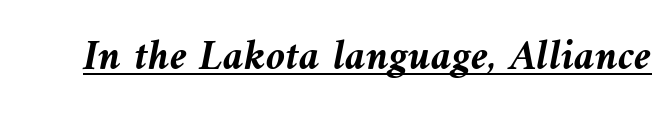
Q: Is the text bold? A: Yes.
Q: Is the text italic (slanted)? A: Yes, it leans left by about 10 degrees.
Q: Is the text underlined? A: Yes.
Q: Is the spacing between letters normal or unusually wide? A: Normal.
Q: Width (condensed, normal, or wide)? A: Normal.
Q: Stroke contrast? A: Medium.
Q: x-height? A: Medium.
Q: Monospaced? A: No.
